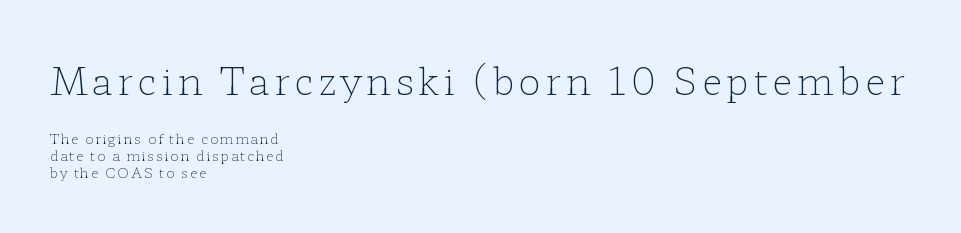
Q: Is the text bold? A: No.
Q: Is the text italic (slanted)? A: No, it is upright.
Q: Is the typeface a serif or a sans-serif typeface? A: Serif.
Q: Is the text underlined? A: No.
Q: How is the paragraph aligned? A: Left-aligned.
Q: Which block of text is set in a larger size, the first (top) or the second (bottom)? A: The first (top) one.
Q: Width (condensed, normal, or wide)? A: Wide.
Q: Stroke contrast? A: Low.
Q: x-height? A: Medium.
Q: Monospaced? A: No.
